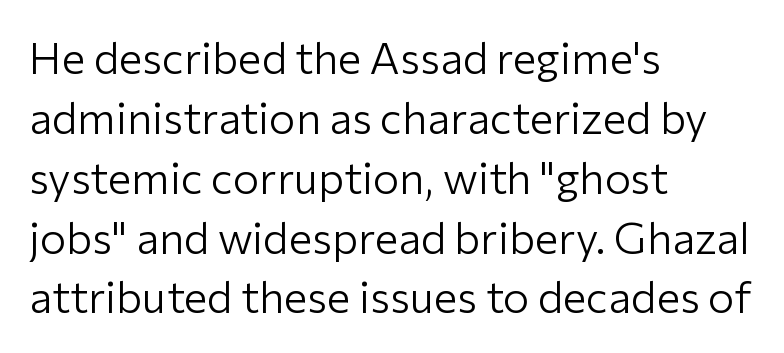
The image shows 44 px light sans-serif type, upright; set left-aligned, normal line spacing (1.36x), normal letter spacing, not underlined; low stroke contrast and a medium x-height.
